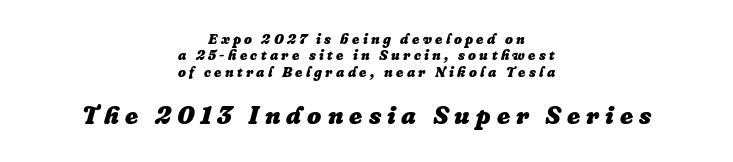
{"italic": "yes", "lean": "right", "slant_degrees": 16, "bold": "yes", "underline": "no", "align": "center", "line_spacing_ratio": 1.17, "letter_spacing": "wide", "letter_spacing_em": 0.24, "larger_block": "second", "size_ratio": 1.79, "glyph_px": 25}
